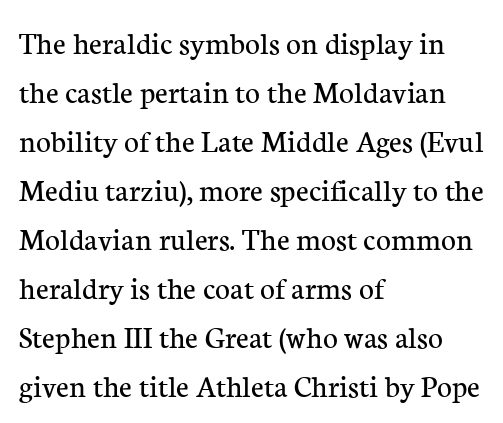
You can tell from the footed stems that serif type was used. Teacher's note: observe the even left margin — that is flush-left alignment. The strokes carry an ordinary text weight at most. What's the leading like? Ordinary, nothing unusual. Type without underlining. Vertical strokes here are truly vertical.
